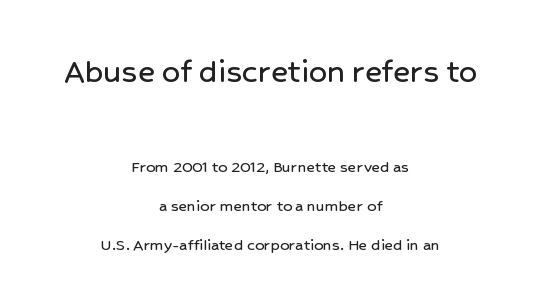
The image shows 36 px sans-serif type, upright; set centered, loose line spacing (2.17x), normal letter spacing, not underlined; the first (top) block is 2.0x larger; low stroke contrast and a medium x-height.
